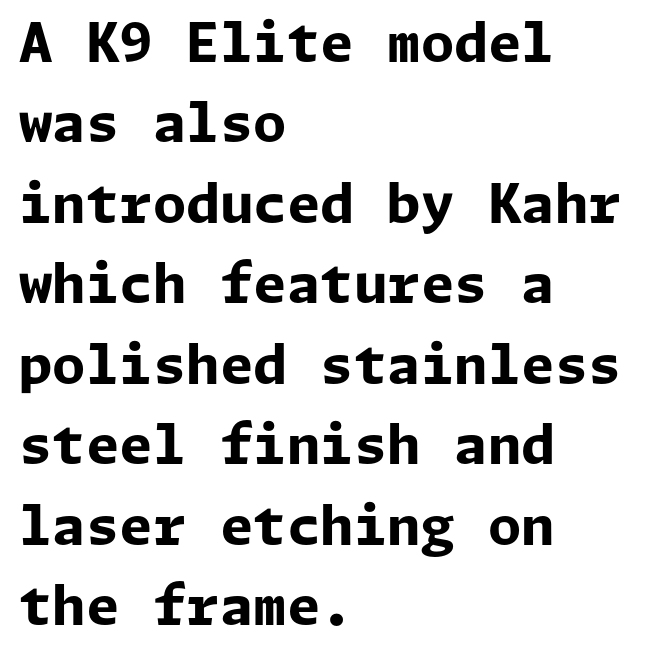
A roman cut, with each character standing at attention. This sample uses a sans-serif face. Check the space under the baseline: it is left empty. This rendering leaves character spacing at its baseline value. The rendering anchors every line to the left-hand side.
